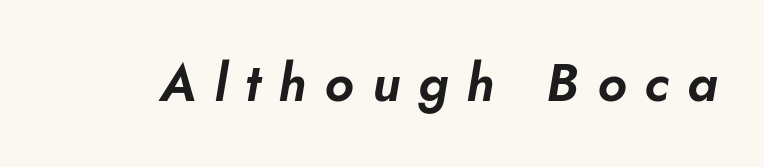
The letterforms stand isolated, each surrounded by extra space. The passage shown is typed in a proportional face where columns would drift. Just letters on the line, the space beneath them empty. The whole block is typeset with a tilt.
